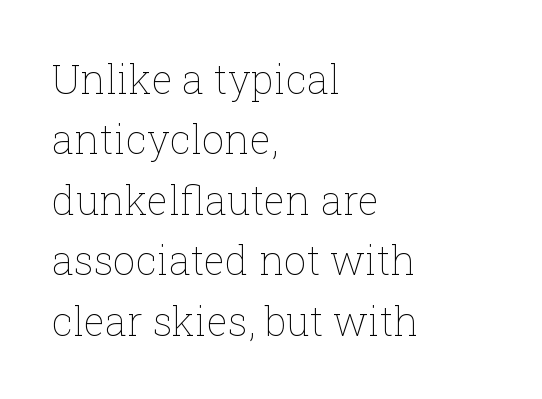
{"italic": "no", "bold": "no", "weight": "thin", "width": "normal", "stroke_contrast": "low", "x_height": "medium", "monospaced": "no", "underline": "no", "align": "left", "line_spacing": "normal", "line_spacing_ratio": 1.51, "letter_spacing": "normal", "letter_spacing_em": 0.0, "glyph_px": 40}
